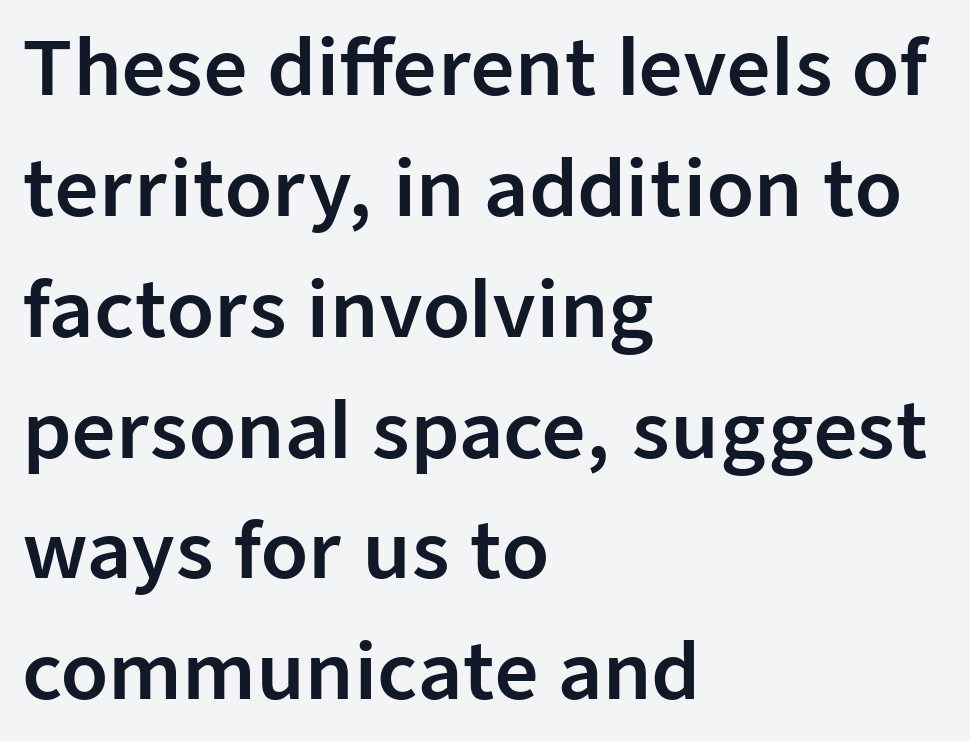
Q: Is the text italic (slanted)? A: No, it is upright.
Q: Is the typeface a serif or a sans-serif typeface? A: Sans-serif.
Q: Is the text underlined? A: No.
Q: How is the paragraph aligned? A: Left-aligned.
Q: Is the spacing between letters normal or unusually wide? A: Normal.
Q: Is the spacing between lines tight, normal or loose? A: Normal.
Q: Width (condensed, normal, or wide)? A: Normal.
Q: Stroke contrast? A: Low.
Q: x-height? A: Medium.
Q: Monospaced? A: No.
